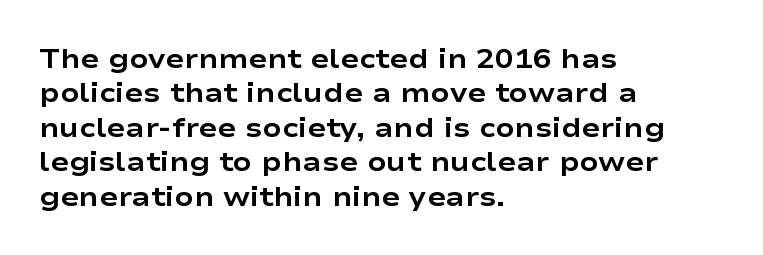
The image shows 28 px bold, wide sans-serif type, upright; set left-aligned, line spacing 1.23x, normal letter spacing, not underlined; low stroke contrast and a medium x-height.
